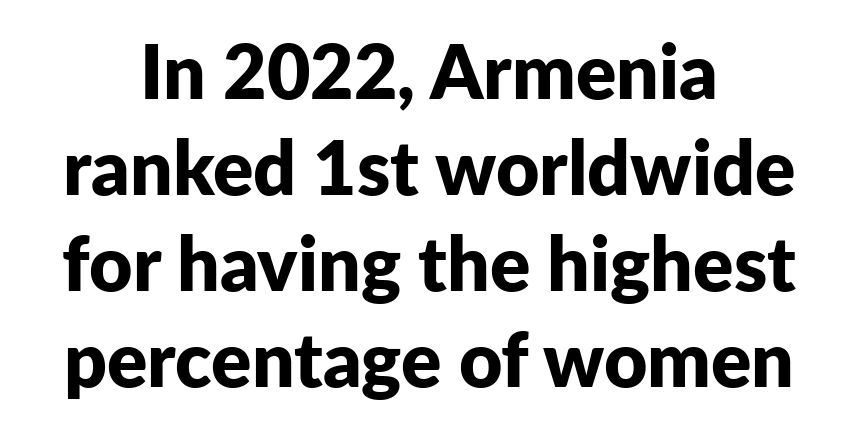
The image shows 75 px bold sans-serif type, upright; set centered, normal line spacing (1.28x), normal letter spacing, not underlined; low stroke contrast and a medium x-height.
